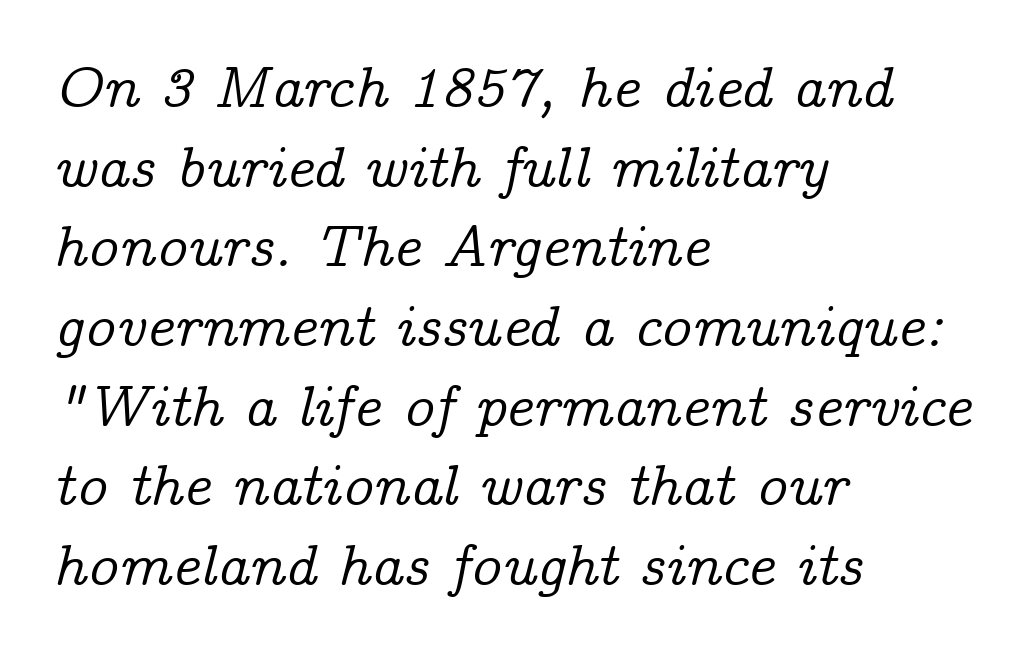
Q: Is the text italic (slanted)? A: Yes, it leans right by about 14 degrees.
Q: Is the typeface a serif or a sans-serif typeface? A: Serif.
Q: Is the text underlined? A: No.
Q: How is the paragraph aligned? A: Left-aligned.
Q: Is the spacing between letters normal or unusually wide? A: Normal.
Q: Is the spacing between lines tight, normal or loose? A: Normal.
Q: Width (condensed, normal, or wide)? A: Normal.
Q: Stroke contrast? A: Low.
Q: x-height? A: Medium.
Q: Monospaced? A: No.
